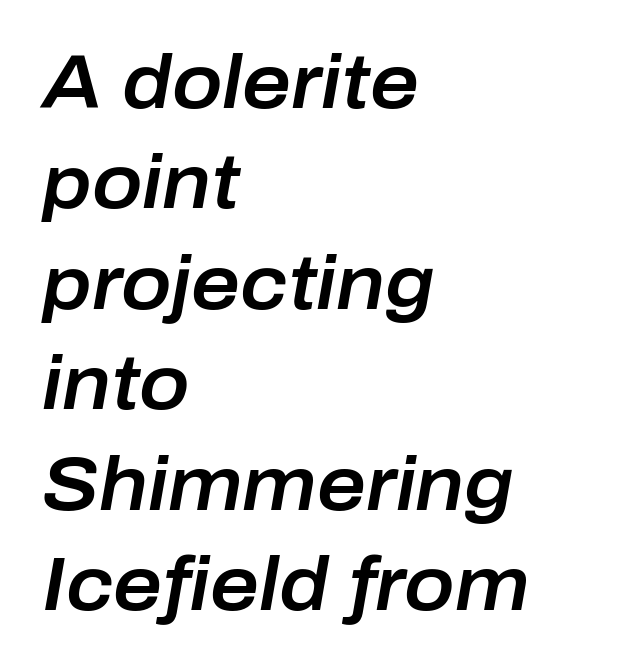
Left-aligned paragraph, ragged on the right. Slanted lettering throughout. Character widths vary here, with narrow letters taking less room than wide ones. This rendering leaves character spacing at its baseline value.
